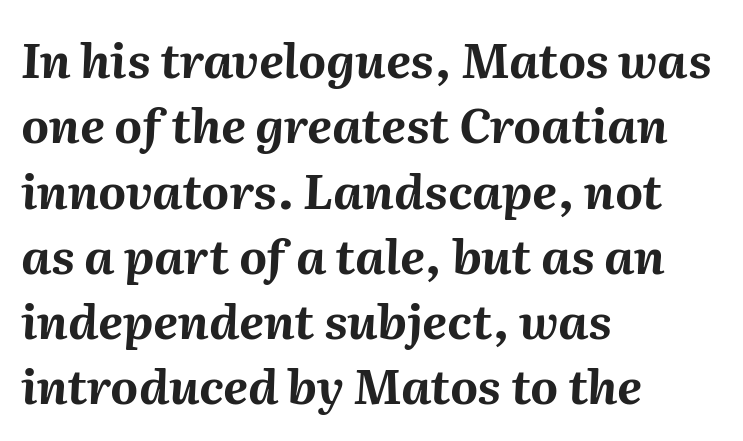
The image shows 48 px bold type, italic (leaning right); set left-aligned, normal line spacing (1.36x), normal letter spacing, not underlined; medium stroke contrast and a medium x-height.
